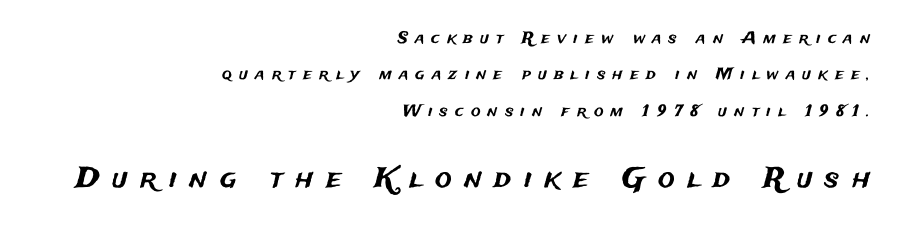
Compared with typical paragraphs, the rows here are farther apart. Nothing sits at the stroke ends, so this counts as sans-serif. Only glyphs here, with clear space below each row. The letters advance in unequal steps, a hallmark of proportional type. These two chunks differ in scale, with the bottom chunk taking the larger measure.
